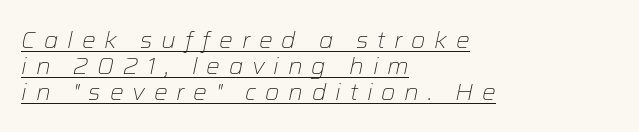
The image shows 23 px text type, italic (leaning right); set left-aligned, tight line spacing (1.12x), unusually wide letter spacing (+0.38 em), underlined.
